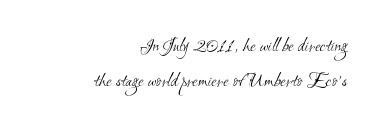
Honestly, there is no underline to notice here at all. Alignment: flush right. Heaviness? Minimal to ordinary, like unemphasized prose. Default kerning and tracking; the words read as compact shapes.
